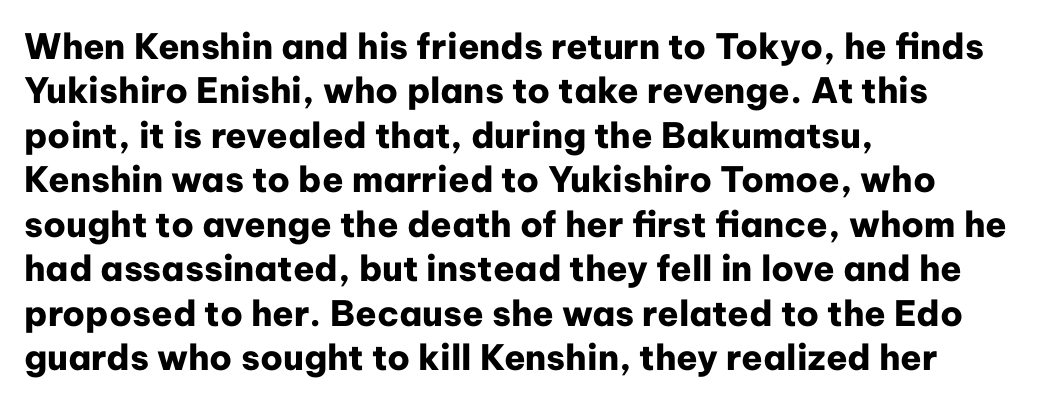
{"serif": "no", "italic": "no", "bold": "yes", "weight": "heavy", "width": "normal", "stroke_contrast": "low", "x_height": "medium", "monospaced": "no", "underline": "no", "align": "left", "line_spacing": "normal", "line_spacing_ratio": 1.27, "letter_spacing": "normal", "letter_spacing_em": 0.0, "glyph_px": 35}
